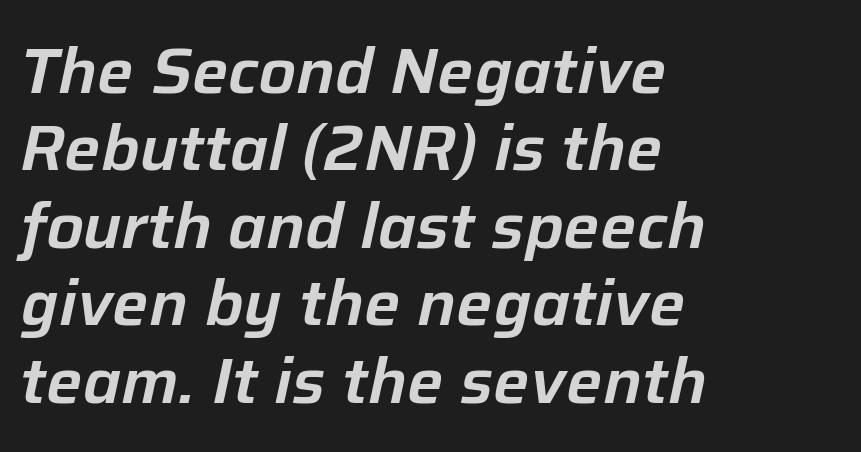
Compared with ordinary roman type, these characters are visibly tilted. One-word summary of the alignment: left. A clean baseline with only descenders dipping below it. Character widths vary here, with narrow letters taking less room than wide ones. What stands out about the letter spacing? Nothing — it is the standard amount.
